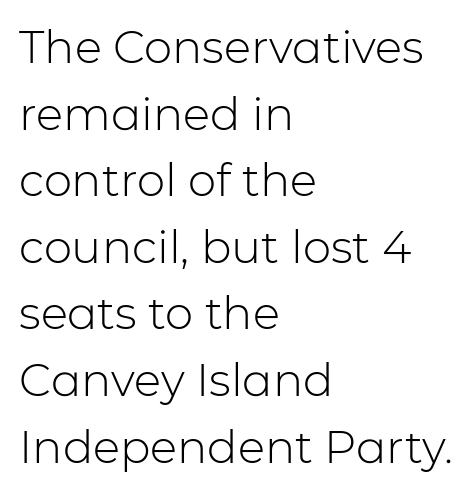
{"serif": "no", "italic": "no", "bold": "no", "weight": "light", "width": "normal", "stroke_contrast": "low", "x_height": "medium", "monospaced": "no", "underline": "no", "align": "left", "line_spacing": "normal", "line_spacing_ratio": 1.48, "letter_spacing": "normal", "letter_spacing_em": 0.0, "glyph_px": 45}
